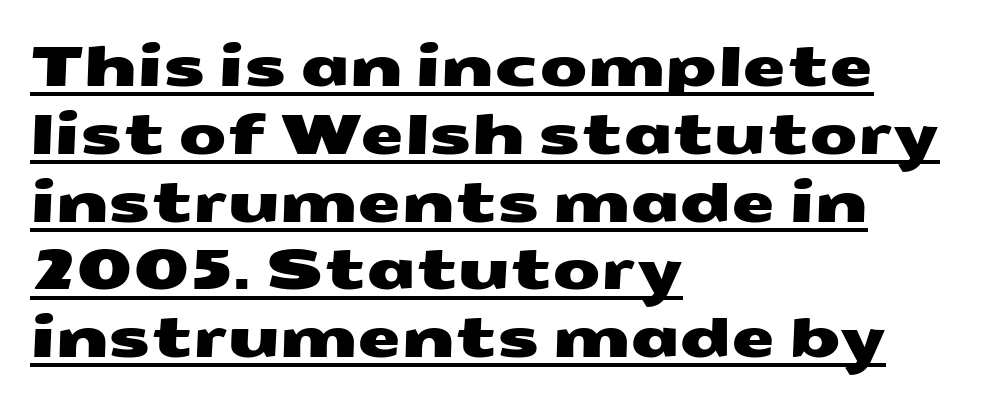
Q: Is the typeface a serif or a sans-serif typeface? A: Sans-serif.
Q: Is the text underlined? A: Yes.
Q: How is the paragraph aligned? A: Left-aligned.
Q: Is the spacing between letters normal or unusually wide? A: Normal.
Q: Width (condensed, normal, or wide)? A: Wide.
Q: Stroke contrast? A: Medium.
Q: x-height? A: Medium.
Q: Monospaced? A: No.
